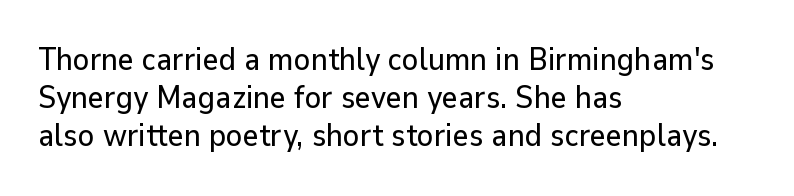
Q: Is the text italic (slanted)? A: No, it is upright.
Q: Is the typeface a serif or a sans-serif typeface? A: Sans-serif.
Q: Is the text underlined? A: No.
Q: How is the paragraph aligned? A: Left-aligned.
Q: Is the spacing between letters normal or unusually wide? A: Normal.
Q: Width (condensed, normal, or wide)? A: Normal.
Q: Stroke contrast? A: Low.
Q: x-height? A: Medium.
Q: Monospaced? A: No.
